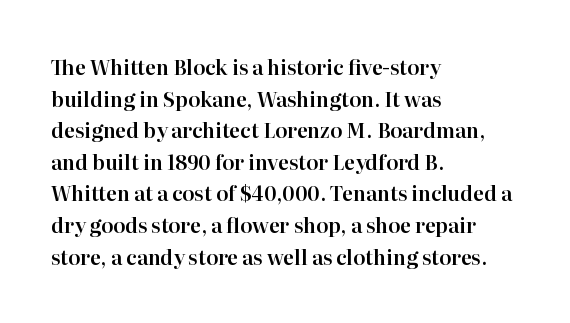
Q: Is the text italic (slanted)? A: No, it is upright.
Q: Is the text underlined? A: No.
Q: How is the paragraph aligned? A: Left-aligned.
Q: Is the spacing between letters normal or unusually wide? A: Normal.
Q: Is the spacing between lines tight, normal or loose? A: Normal.
